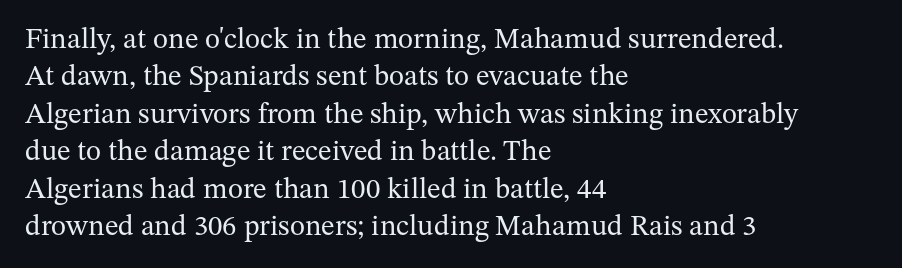
The rag falls on the right side of this text block. Successive baselines arrive at the customary interval. A typesetter would call this proportional, since set widths differ per character. No extra tracking has been applied to these lines. Underline: absent. This sample uses an upright cut, with every glyph sitting square on the baseline.
